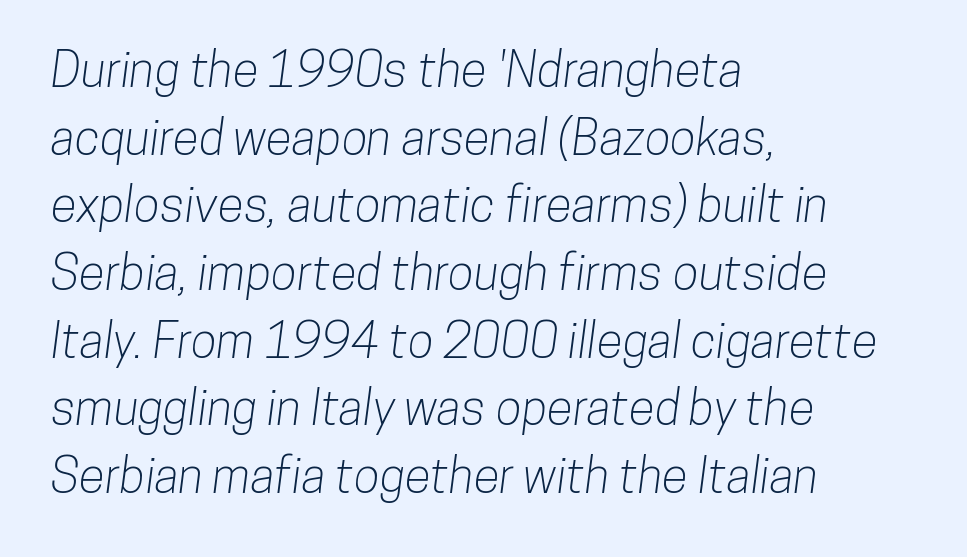
{"serif": "no", "width": "condensed", "stroke_contrast": "low", "x_height": "medium", "monospaced": "no", "underline": "no", "align": "left", "line_spacing": "normal", "line_spacing_ratio": 1.41, "letter_spacing": "normal", "letter_spacing_em": 0.0, "glyph_px": 48}
